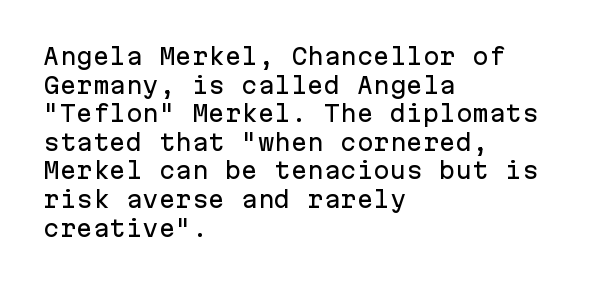
Q: Is the text italic (slanted)? A: No, it is upright.
Q: Is the text underlined? A: No.
Q: How is the paragraph aligned? A: Left-aligned.
Q: Is the spacing between letters normal or unusually wide? A: Normal.
Q: Is the spacing between lines tight, normal or loose? A: Normal.
